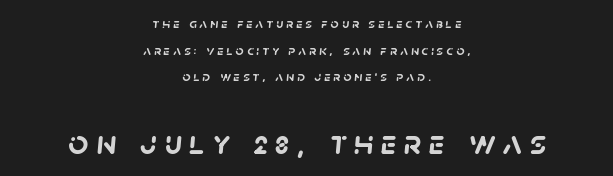
The image shows 35 px semibold sans-serif type; set centered, loose line spacing (1.9x), unusually wide letter spacing (+0.21 em), not underlined; the second (bottom) block is 2.5x larger; low stroke contrast and a large x-height.
